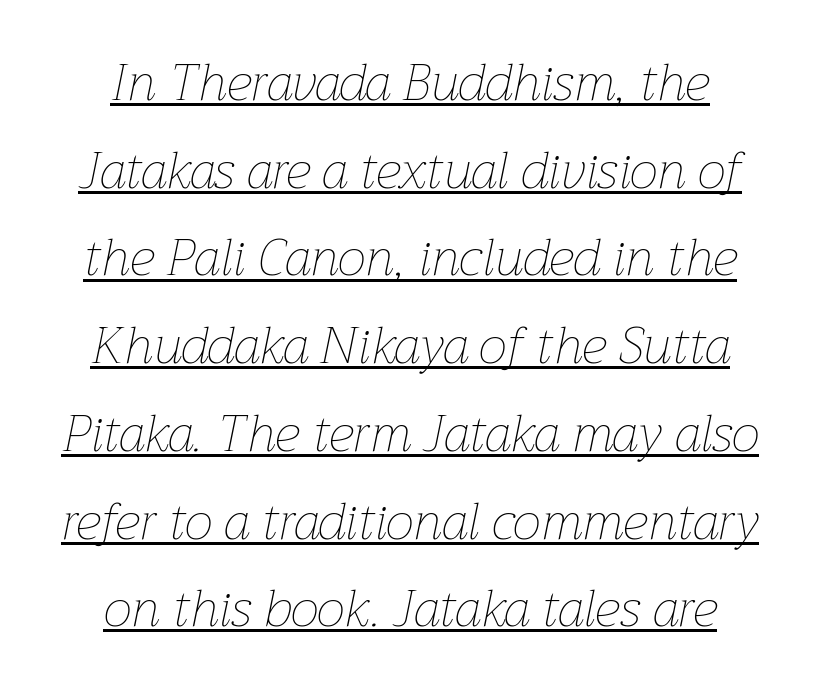
{"italic": "yes", "lean": "right", "slant_degrees": 12, "bold": "no", "weight": "thin", "width": "normal", "stroke_contrast": "low", "x_height": "medium", "monospaced": "no", "underline": "yes", "align": "center", "line_spacing_ratio": 1.72, "letter_spacing": "normal", "letter_spacing_em": 0.0, "glyph_px": 51}
